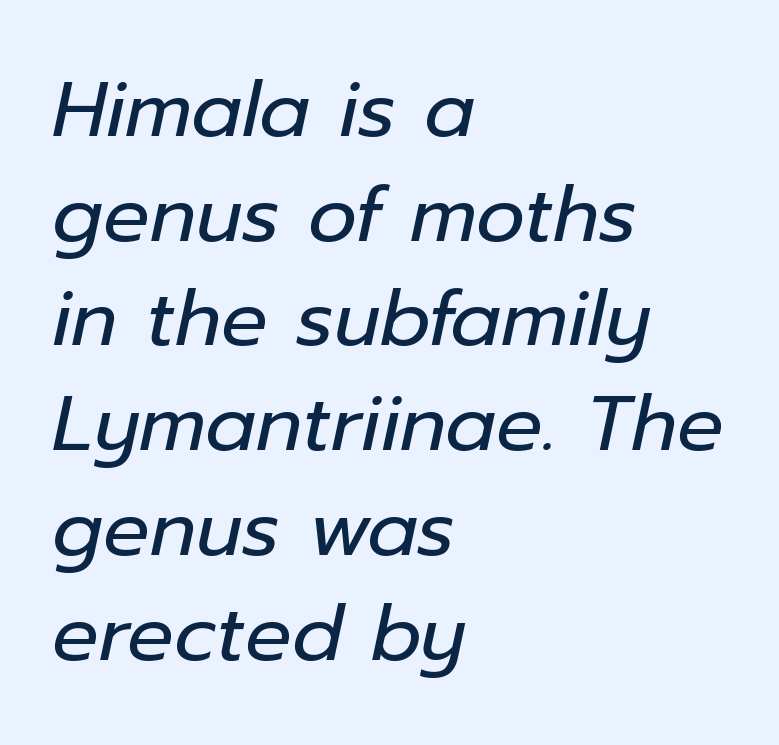
Default kerning and tracking; the words read as compact shapes. The paragraph has a hard left edge and a soft right edge. The face used here is proportionally spaced, like ordinary book or web type. Baseline-to-baseline distance is the conventional proportion of letter height. The words here are not underlined.
